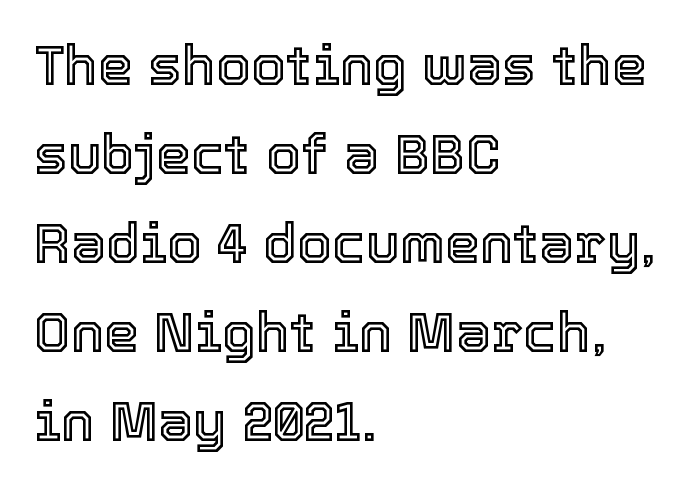
You could call the tracking neutral — neither tight nor loose. The ragged edge is on the right, which tells us the setting is flush left. Horizontal bands of white between lines are of average thickness. Type without underlining. Style check: upright.
